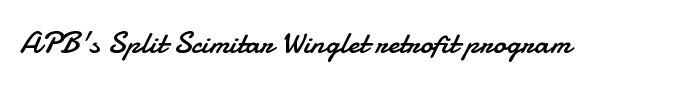
The image shows 32 px regular-weight sans-serif type; set normal letter spacing, not underlined; low stroke contrast and a small x-height.
